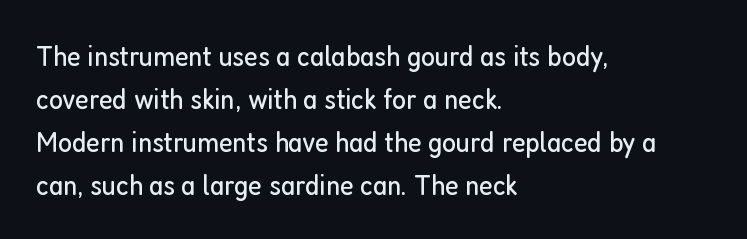
The image shows 30 px regular-weight, condensed sans-serif type, upright; set left-aligned, normal line spacing (1.43x), normal letter spacing, not underlined; low stroke contrast and a medium x-height.
